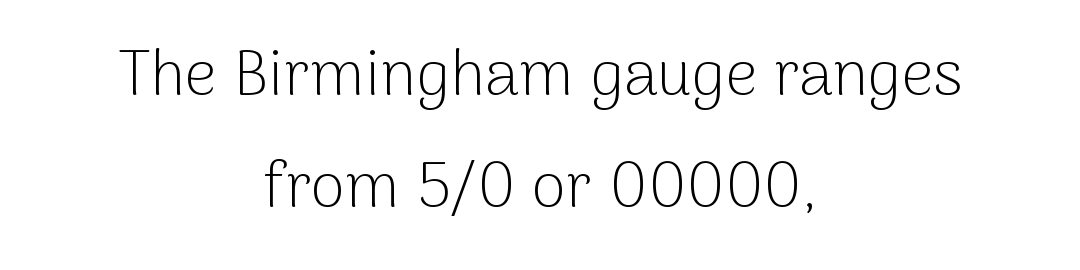
Q: Is the text bold? A: No.
Q: Is the text italic (slanted)? A: No, it is upright.
Q: Is the typeface a serif or a sans-serif typeface? A: Sans-serif.
Q: Is the text underlined? A: No.
Q: How is the paragraph aligned? A: Centered.
Q: Is the spacing between letters normal or unusually wide? A: Normal.
Q: Width (condensed, normal, or wide)? A: Normal.
Q: Stroke contrast? A: Low.
Q: x-height? A: Medium.
Q: Monospaced? A: No.
